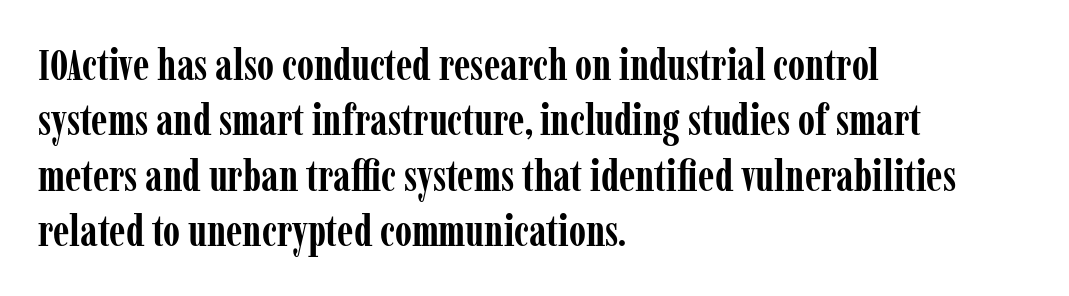
The image shows 44 px semibold, condensed serif type, upright; set left-aligned, normal line spacing (1.26x), normal letter spacing, not underlined; low stroke contrast and a medium x-height.
